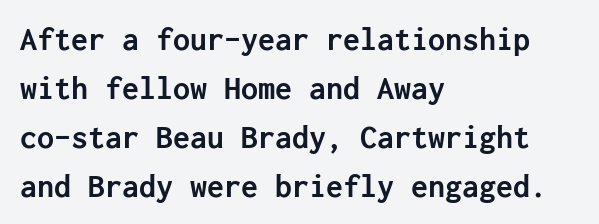
Each letter's strokes conclude bluntly, with no projecting serifs. The line texture is even and compact thanks to regular tracking. Normally led — the rows are evenly, conventionally spaced. Does the weight exceed regular? Yes, all the way to bold. If you drew a ruler down the left edge, every line would touch it.
